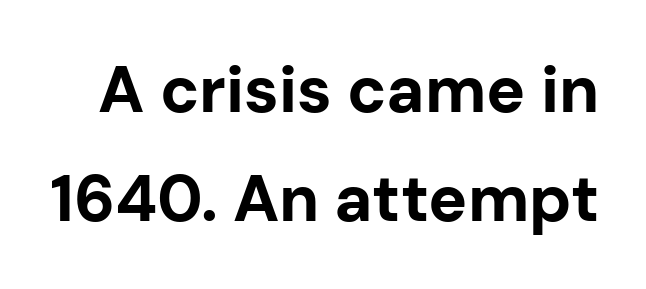
The glyphs have the mass of a bold cut. Here the designer chose a conventional face with non-uniform glyph widths. This block has exactly the height ordinary leading produces. The letters carry no serifs — their stems end cleanly without finishing strokes. Clear beneath every line of the passage.
